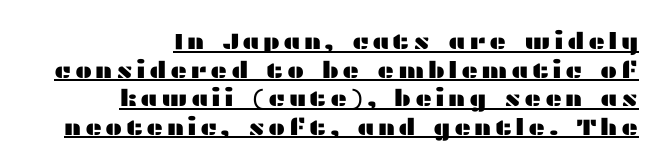
Quick note: underline on. This sample uses an upright cut, with every glyph sitting square on the baseline. These lines stack with their right ends in a neat column.
